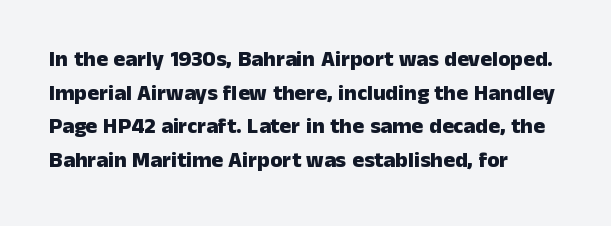
This sample is left-justified, so line endings fall wherever the words run out. Ascenders rise straight up at ninety degrees. Notice how descenders clear the ascenders below comfortably — that's standard leading. Is the type bold? Yes — the strokes are clearly thick and heavy.
